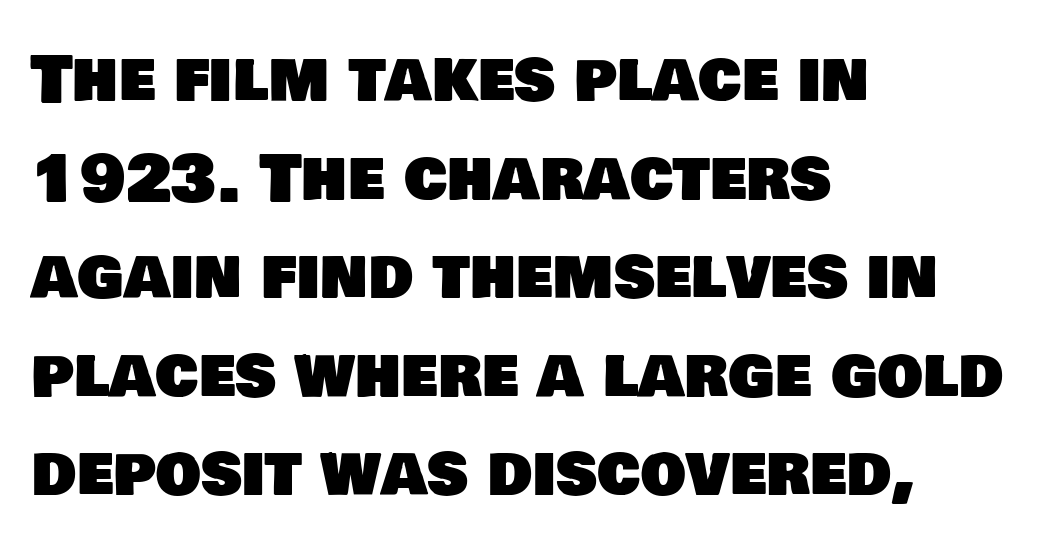
The image shows 64 px sans-serif type; set left-aligned, normal line spacing (1.54x), normal letter spacing, not underlined; low stroke contrast and a large x-height.
